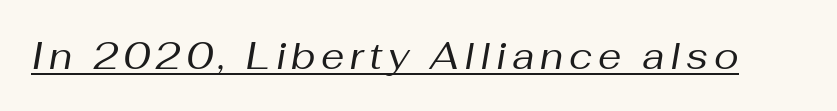
Underline: present. The axis of the letterforms is tilted away from vertical. The face used here is proportionally spaced, like ordinary book or web type. The font is comparable to plain body text, perhaps lighter.
